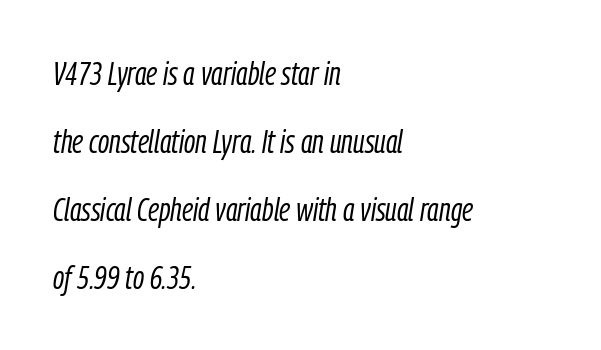
The image shows 33 px light, condensed type, italic (leaning right); set left-aligned, loose line spacing (2.06x), normal letter spacing, not underlined; low stroke contrast and a medium x-height.
